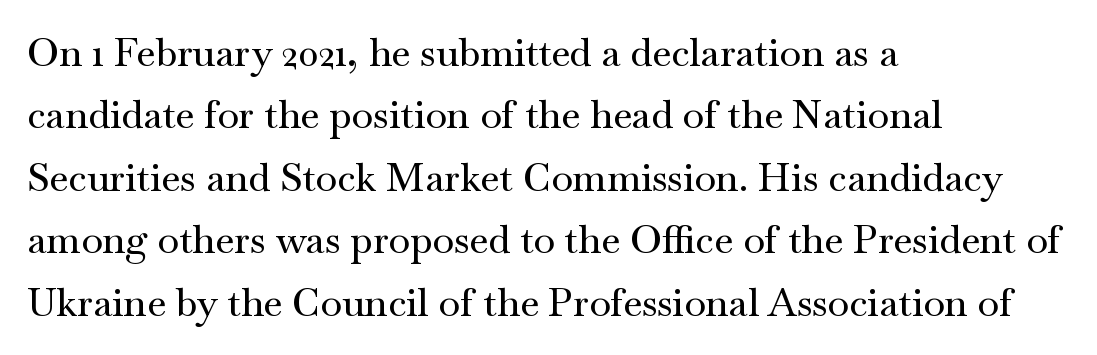
{"serif": "yes", "italic": "no", "width": "wide", "stroke_contrast": "medium", "x_height": "small", "monospaced": "no", "underline": "no", "align": "left", "line_spacing": "normal", "line_spacing_ratio": 1.6, "letter_spacing": "normal", "letter_spacing_em": 0.0, "glyph_px": 39}
